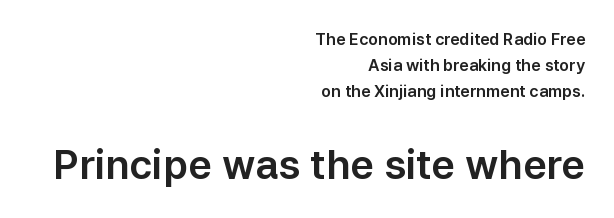
The letters advance in unequal steps, a hallmark of proportional type. This sample is right-justified, so line beginnings fall wherever the words allow. Unlike a traditional serif, this face leaves its strokes unadorned. Italic: no, the glyphs are upright roman. The lines sit at an ordinary, default distance from one another.
